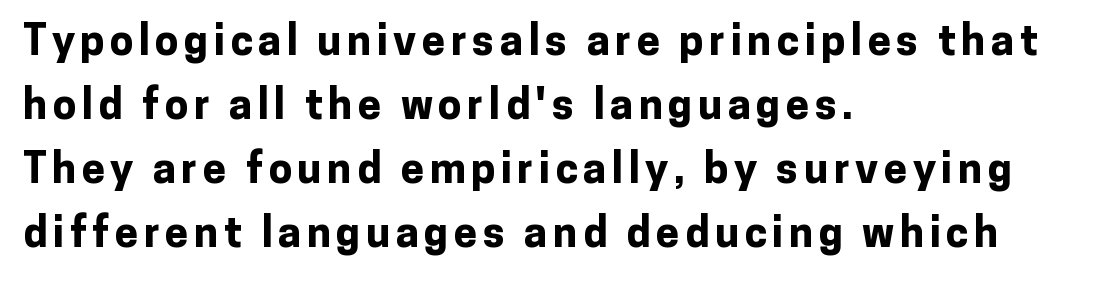
Compared with typical paragraphs, the rows here are spaced about the same. Weight check: bold — yes, fully. The font's upright variant was chosen for this text. You could not count columns in this text — the font is proportionally spaced.
